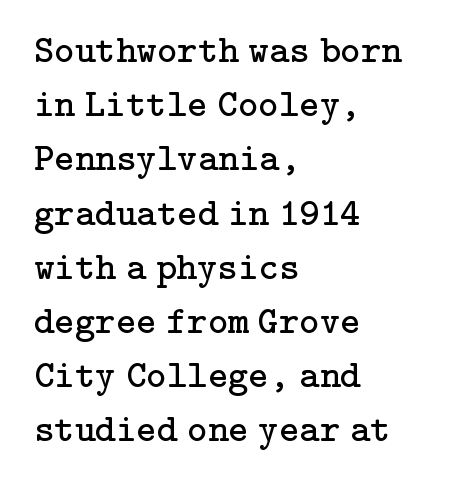
{"serif": "yes", "italic": "no", "bold": "no", "weight": "regular", "width": "normal", "stroke_contrast": "low", "x_height": "medium", "underline": "no", "align": "left", "line_spacing": "normal", "line_spacing_ratio": 1.39, "letter_spacing": "normal", "letter_spacing_em": 0.0, "glyph_px": 39}
